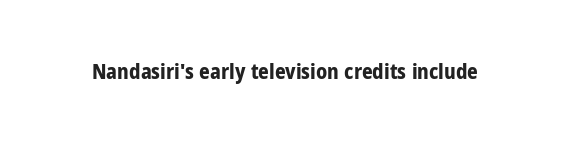
The image shows 21 px bold type, upright; set normal letter spacing, not underlined.
